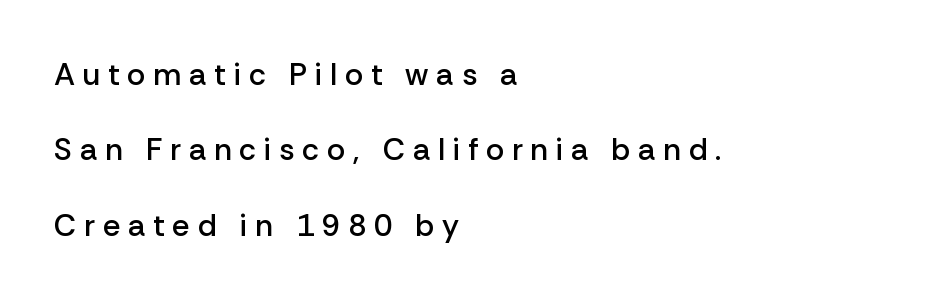
The image shows 31 px semibold sans-serif type, upright; set left-aligned, loose line spacing (2.43x), unusually wide letter spacing (+0.25 em), not underlined; low stroke contrast and a medium x-height.
